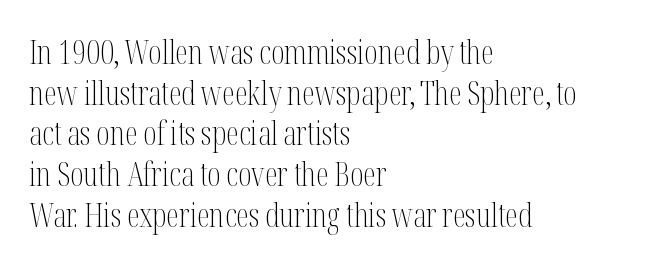
{"serif": "yes", "italic": "no", "bold": "no", "weight": "light", "width": "condensed", "stroke_contrast": "medium", "x_height": "medium", "monospaced": "no", "underline": "no", "align": "left", "line_spacing": "normal", "line_spacing_ratio": 1.27, "letter_spacing": "normal", "letter_spacing_em": 0.0, "glyph_px": 32}
